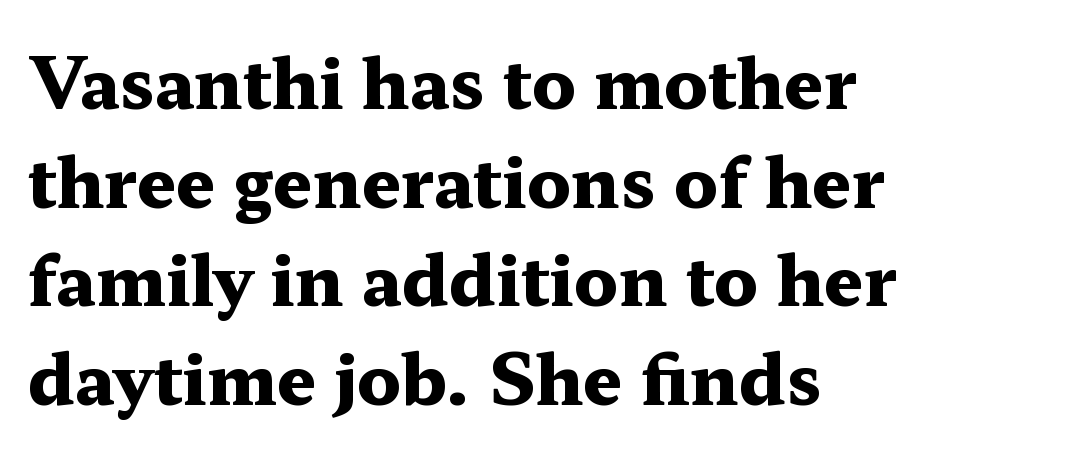
Q: Is the text bold? A: Yes.
Q: Is the text italic (slanted)? A: No, it is upright.
Q: Is the typeface a serif or a sans-serif typeface? A: Serif.
Q: Is the text underlined? A: No.
Q: How is the paragraph aligned? A: Left-aligned.
Q: Is the spacing between letters normal or unusually wide? A: Normal.
Q: Is the spacing between lines tight, normal or loose? A: Normal.
Q: Width (condensed, normal, or wide)? A: Wide.
Q: Stroke contrast? A: Medium.
Q: x-height? A: Medium.
Q: Monospaced? A: No.
